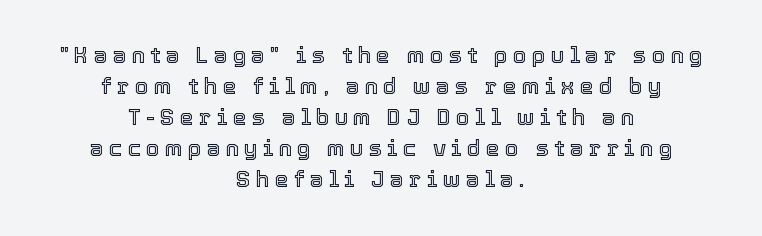
{"italic": "no", "underline": "no", "align": "center", "line_spacing": "normal", "line_spacing_ratio": 1.41, "letter_spacing": "wide", "letter_spacing_em": 0.24, "glyph_px": 22}
